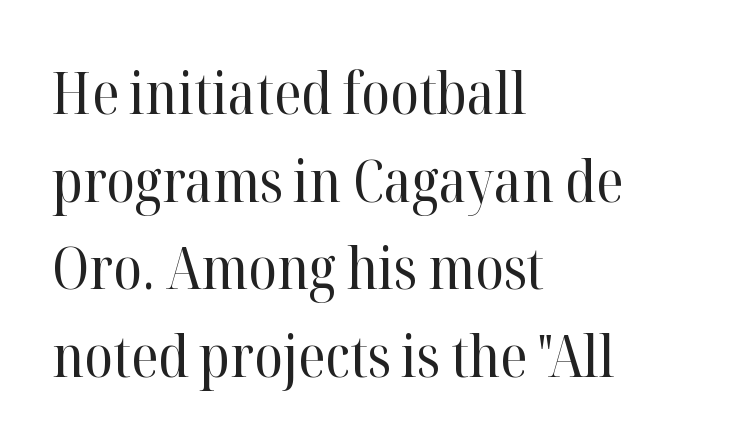
These lines sit exactly where default settings would place them. Yep, those are serifs on the letters. The letters look calm and open, with moderate or lighter stems. Proportional: the letters do not fall into vertical columns. The words here are not underlined. Tracking value appears to be zero — textbook default spacing.
